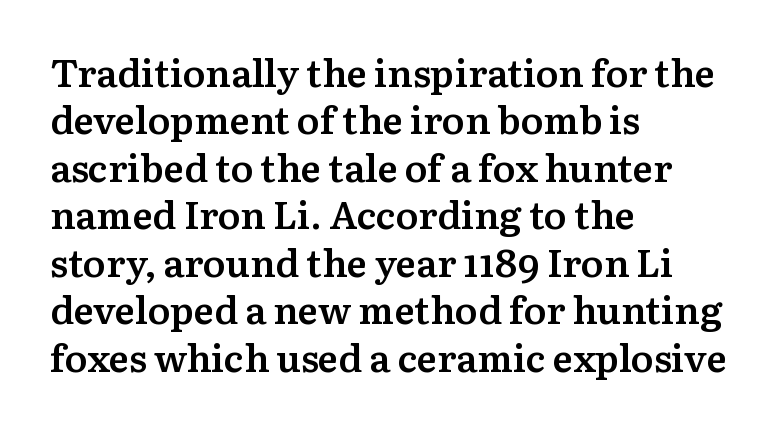
{"serif": "yes", "italic": "no", "bold": "semi", "weight": "semibold", "width": "normal", "stroke_contrast": "medium", "x_height": "medium", "monospaced": "no", "underline": "no", "align": "left", "line_spacing": "normal", "line_spacing_ratio": 1.25, "letter_spacing": "normal", "letter_spacing_em": 0.0, "glyph_px": 38}
